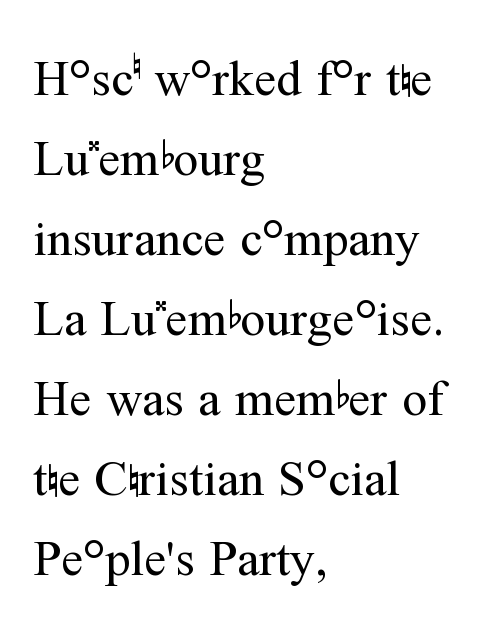
The letters carry serifs — small finishing strokes at the ends of their stems. Beneath every word, the page is bare. Letter spacing: default. Layout note: lines flush left. Quick note: interline space is typical.
